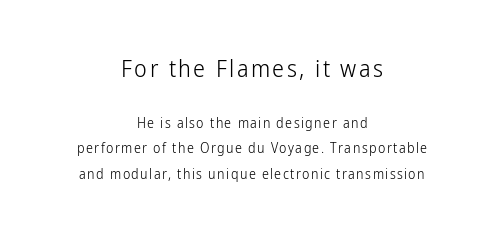
The image shows 24 px text type, upright; set centered, line spacing 1.82x, not underlined; the first (top) block is 1.71x larger.
